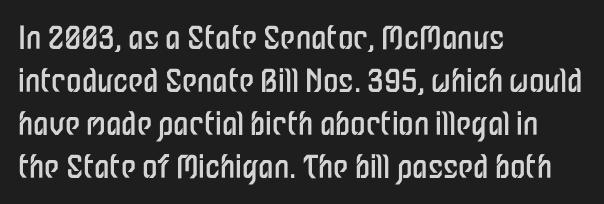
{"serif": "no", "italic": "no", "bold": "no", "weight": "regular", "width": "condensed", "stroke_contrast": "low", "x_height": "medium", "monospaced": "no", "underline": "no", "align": "left", "line_spacing": "normal", "line_spacing_ratio": 1.39, "letter_spacing": "normal", "letter_spacing_em": 0.0, "glyph_px": 31}
